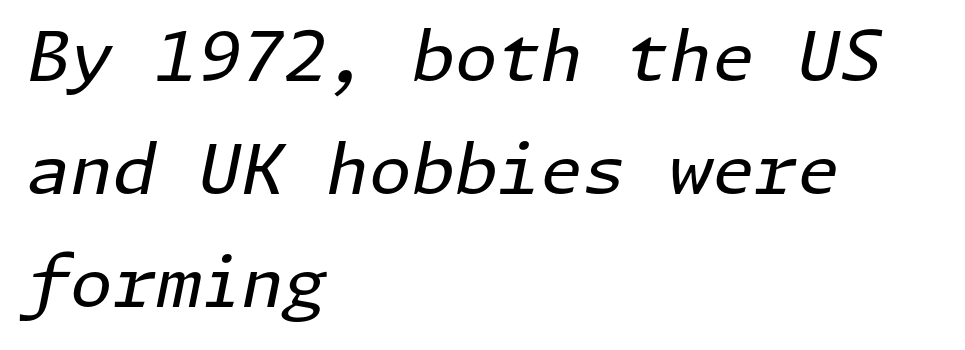
Q: Is the text bold? A: No.
Q: Is the text italic (slanted)? A: Yes, it leans right by about 11 degrees.
Q: Is the text underlined? A: No.
Q: How is the paragraph aligned? A: Left-aligned.
Q: Is the spacing between letters normal or unusually wide? A: Normal.
Q: Is the spacing between lines tight, normal or loose? A: Normal.
Q: Width (condensed, normal, or wide)? A: Normal.
Q: Stroke contrast? A: Low.
Q: x-height? A: Medium.
